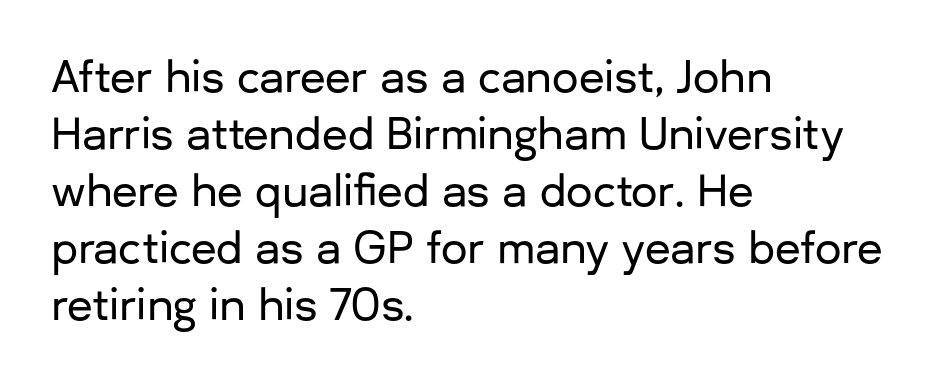
The image shows 42 px sans-serif type, upright; set left-aligned, normal line spacing (1.36x), normal letter spacing, not underlined; low stroke contrast and a medium x-height.
